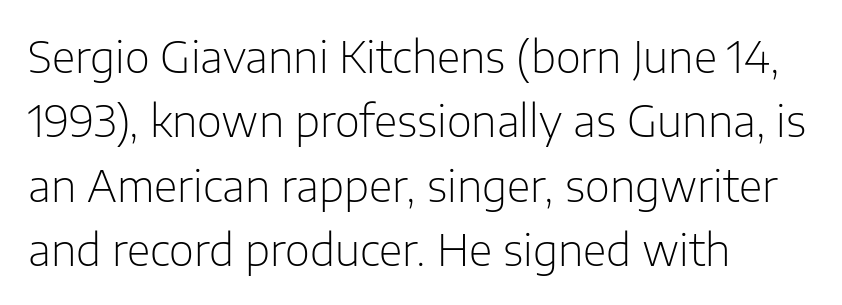
The image shows 43 px light sans-serif type, upright; set left-aligned, normal line spacing (1.5x), normal letter spacing, not underlined; low stroke contrast and a medium x-height.
